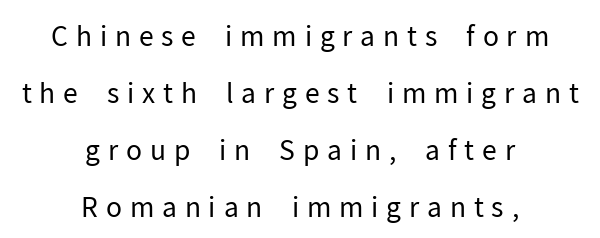
Q: Is the text bold? A: No.
Q: Is the text italic (slanted)? A: No, it is upright.
Q: Is the text underlined? A: No.
Q: How is the paragraph aligned? A: Centered.
Q: Is the spacing between letters normal or unusually wide? A: Unusually wide.
Q: Is the spacing between lines tight, normal or loose? A: Loose.
